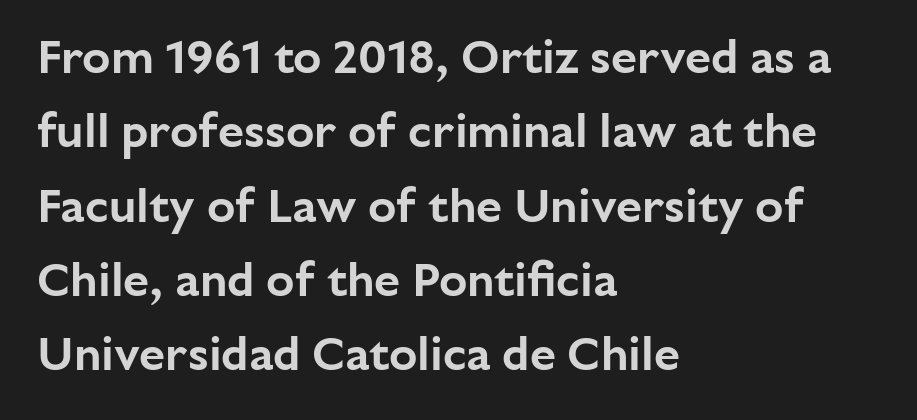
The image shows 47 px sans-serif type, upright; set left-aligned, normal line spacing (1.58x), normal letter spacing, not underlined; low stroke contrast and a medium x-height.
